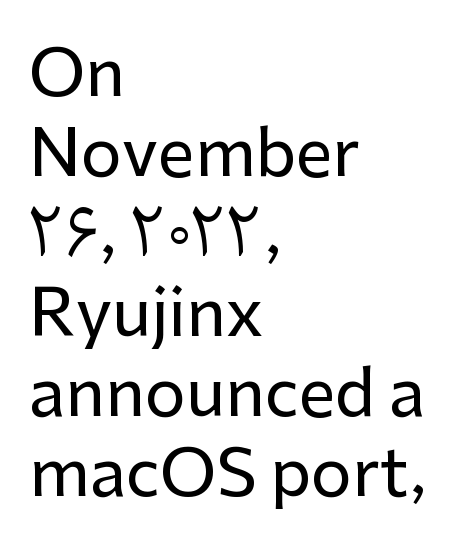
The image shows 65 px sans-serif type, upright; set left-aligned, line spacing 1.23x, normal letter spacing, not underlined; low stroke contrast and a medium x-height.
